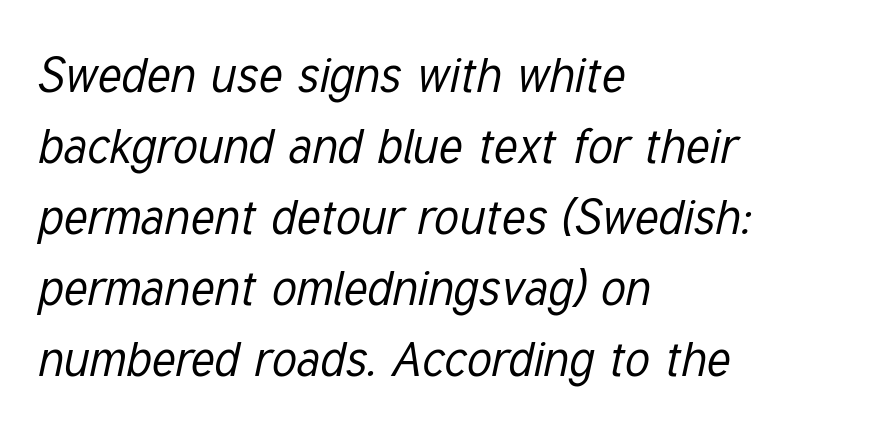
{"italic": "yes", "lean": "right", "slant_degrees": 12, "bold": "no", "weight": "regular", "width": "condensed", "stroke_contrast": "low", "x_height": "medium", "monospaced": "no", "underline": "no", "align": "left", "line_spacing": "normal", "line_spacing_ratio": 1.45, "letter_spacing": "normal", "letter_spacing_em": 0.0, "glyph_px": 49}
